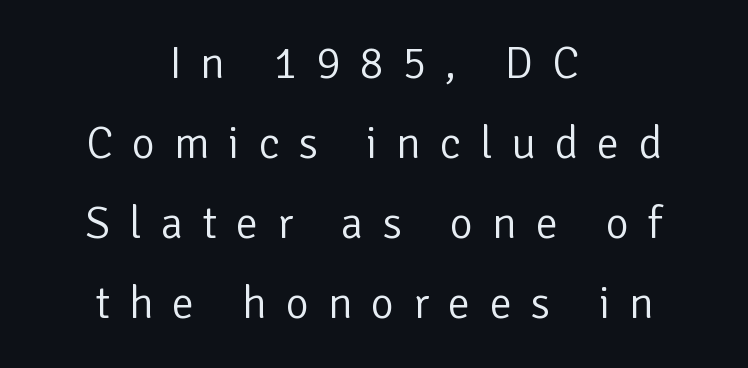
Compared with a typical body face, this is equally light or lighter still. A centered setting, common on invitations and titles, is used for this passage. In terms of posture, this sample is upright. Plain, unruled lines of type.
